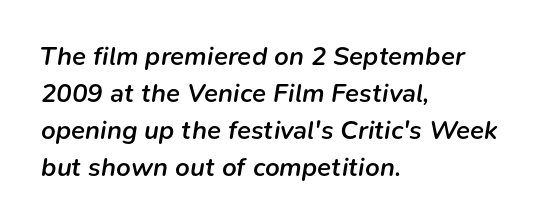
{"italic": "yes", "lean": "right", "slant_degrees": 9, "bold": "semi", "underline": "no", "align": "left", "line_spacing": "normal", "line_spacing_ratio": 1.42, "letter_spacing": "normal", "letter_spacing_em": 0.0, "glyph_px": 26}
